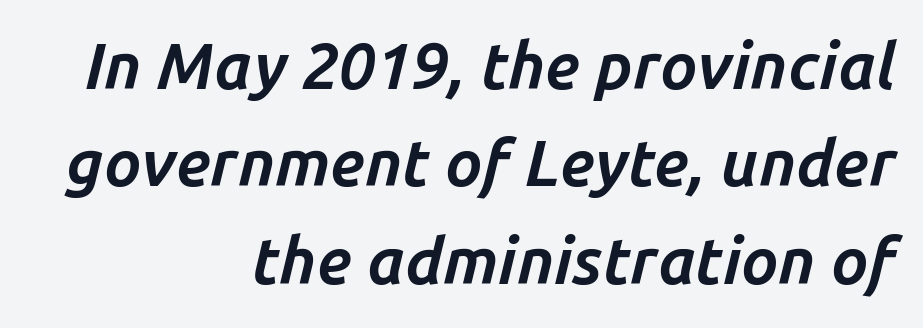
The space directly below the letters is spotless. The lines in this sample share a right terminus and differ only in where they begin. Weight check: bold — yes, fully. This sample has the flowing, uneven cadence of proportional lettering. Tracking here is standard; glyphs follow each other at the usual distance. How would I describe the line gaps? Plain and ordinary.
